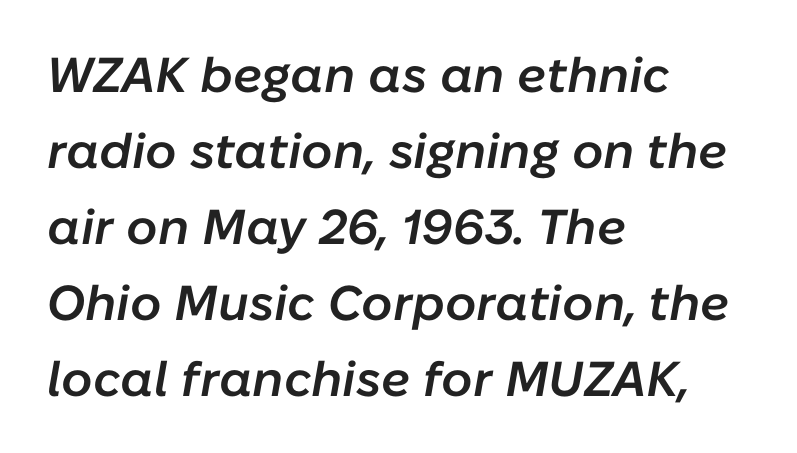
{"italic": "yes", "lean": "right", "slant_degrees": 10, "bold": "semi", "weight": "semibold", "width": "normal", "stroke_contrast": "low", "x_height": "medium", "monospaced": "no", "underline": "no", "align": "left", "line_spacing": "normal", "line_spacing_ratio": 1.55, "letter_spacing": "normal", "letter_spacing_em": 0.0, "glyph_px": 49}
